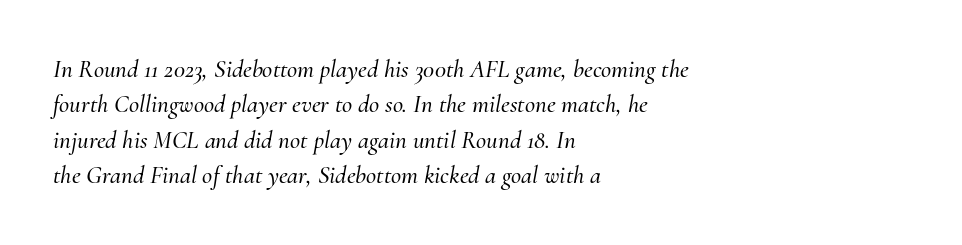
The lines in this sample share a left origin and differ only in where they stop. Spacing between characters is what you'd get straight out of the box. Is the type slanted? Yes — the strokes lean at a clear angle. A typesetter would call this leading conventional body-copy spacing.
